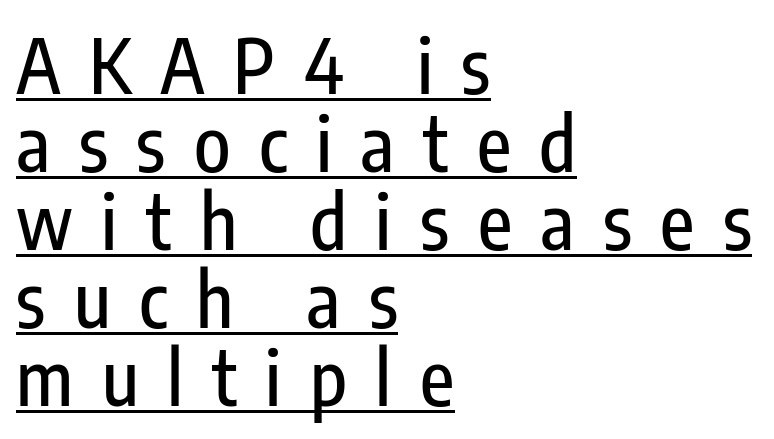
Serif or sans? Sans — the stroke terminals are bare. If you drew a ruler down the left edge, every line would touch it. These lines are rendered in a variable-pitch font. You can see a thin bar hugging the bottom of the glyphs. Words appear elongated and porous because spacing is wide. The type sits square on the baseline with zero lean.
